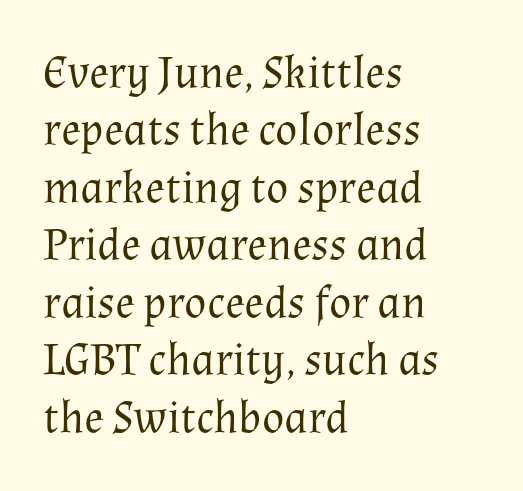
The image shows 46 px regular-weight serif type, upright; set left-aligned, normal line spacing (1.25x), normal letter spacing, not underlined; medium stroke contrast and a medium x-height.
